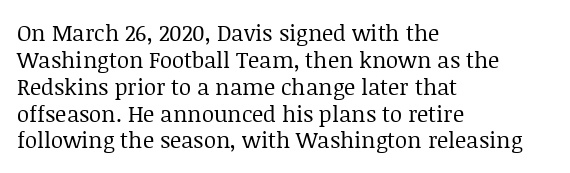
Q: Is the text bold? A: No.
Q: Is the text italic (slanted)? A: No, it is upright.
Q: Is the text underlined? A: No.
Q: How is the paragraph aligned? A: Left-aligned.
Q: Is the spacing between letters normal or unusually wide? A: Normal.
